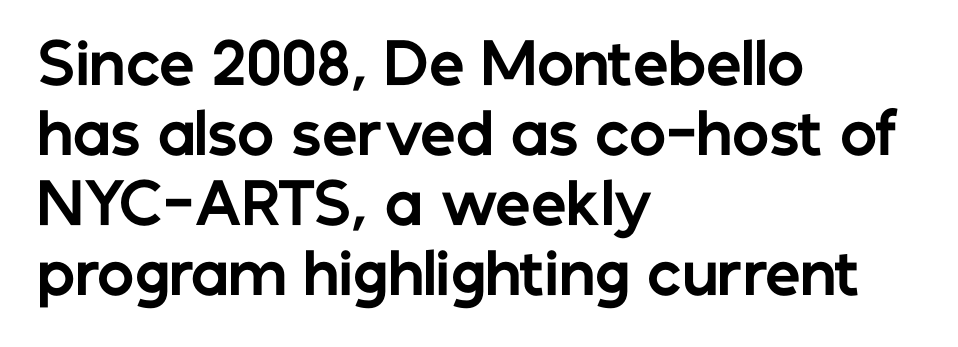
The image shows 56 px bold sans-serif type, upright; set left-aligned, normal line spacing (1.25x), normal letter spacing, not underlined; low stroke contrast and a medium x-height.
